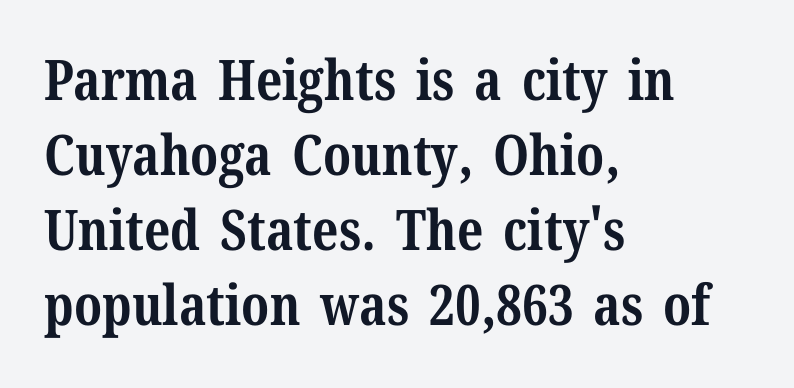
{"serif": "yes", "italic": "no", "bold": "yes", "weight": "bold", "width": "normal", "stroke_contrast": "medium", "x_height": "medium", "monospaced": "no", "underline": "no", "align": "left", "line_spacing": "normal", "line_spacing_ratio": 1.34, "letter_spacing": "normal", "letter_spacing_em": 0.0, "glyph_px": 56}
